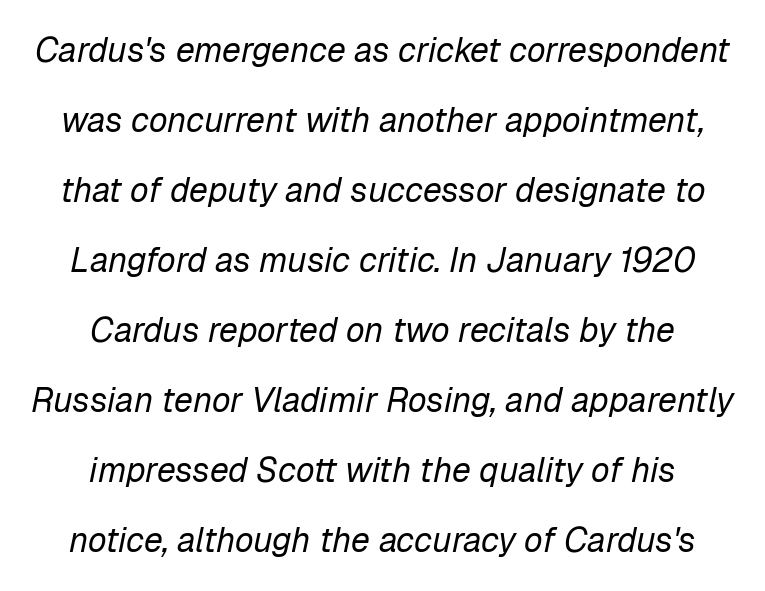
Q: Is the text bold? A: No.
Q: Is the text italic (slanted)? A: Yes, it leans right by about 12 degrees.
Q: Is the text underlined? A: No.
Q: How is the paragraph aligned? A: Centered.
Q: Is the spacing between letters normal or unusually wide? A: Normal.
Q: Is the spacing between lines tight, normal or loose? A: Loose.
Q: Width (condensed, normal, or wide)? A: Normal.
Q: Stroke contrast? A: Low.
Q: x-height? A: Medium.
Q: Monospaced? A: No.
